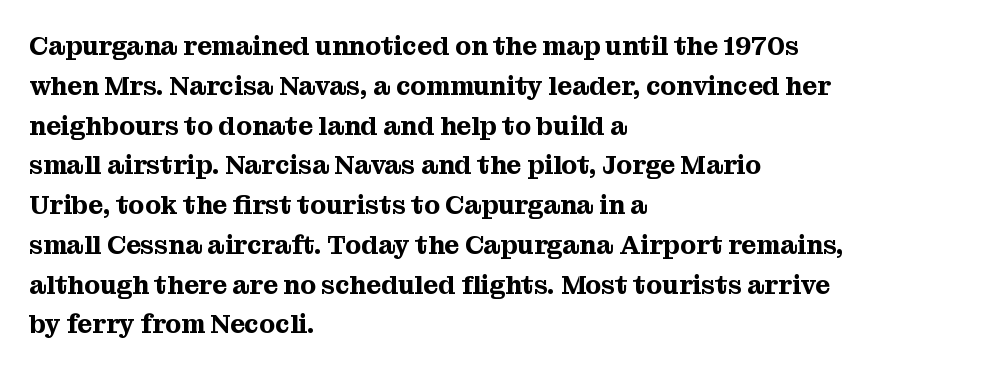
The image shows 26 px text type, upright; set left-aligned, normal line spacing (1.53x), normal letter spacing, not underlined.
